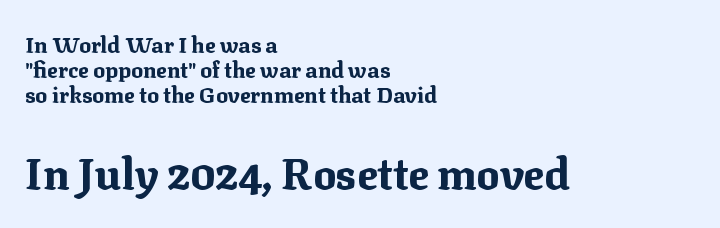
Q: Is the text bold? A: Yes.
Q: Is the text italic (slanted)? A: No, it is upright.
Q: Is the typeface a serif or a sans-serif typeface? A: Serif.
Q: Is the text underlined? A: No.
Q: How is the paragraph aligned? A: Left-aligned.
Q: Is the spacing between letters normal or unusually wide? A: Normal.
Q: Is the spacing between lines tight, normal or loose? A: Tight.
Q: Which block of text is set in a larger size, the first (top) or the second (bottom)? A: The second (bottom) one.
Q: Width (condensed, normal, or wide)? A: Normal.
Q: Stroke contrast? A: Medium.
Q: x-height? A: Medium.
Q: Monospaced? A: No.
